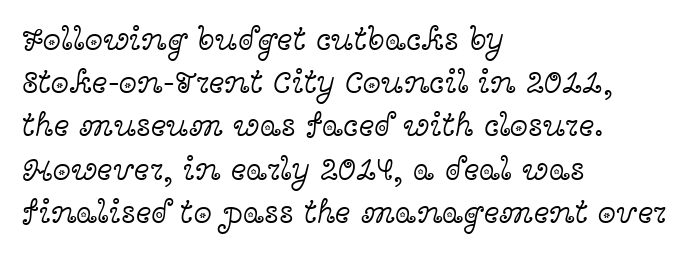
Q: Is the text bold? A: No.
Q: Is the text italic (slanted)? A: No, it is upright.
Q: Is the typeface a serif or a sans-serif typeface? A: Serif.
Q: Is the text underlined? A: No.
Q: How is the paragraph aligned? A: Left-aligned.
Q: Is the spacing between letters normal or unusually wide? A: Normal.
Q: Is the spacing between lines tight, normal or loose? A: Normal.
Q: Width (condensed, normal, or wide)? A: Wide.
Q: x-height? A: Medium.
Q: Monospaced? A: No.
